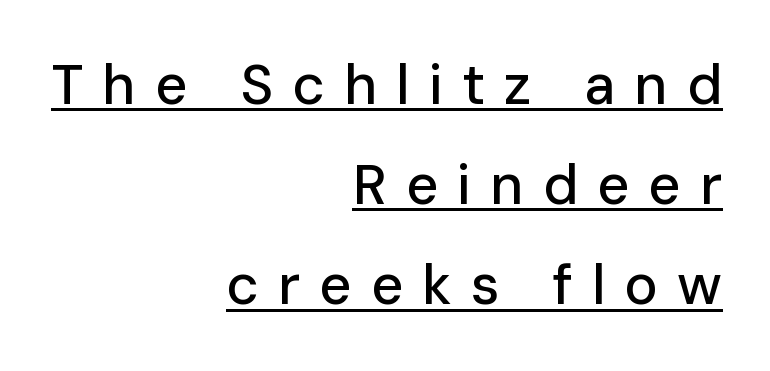
The image shows 56 px sans-serif type, upright; set right-aligned, line spacing 1.79x, unusually wide letter spacing (+0.34 em), underlined; low stroke contrast and a medium x-height.
